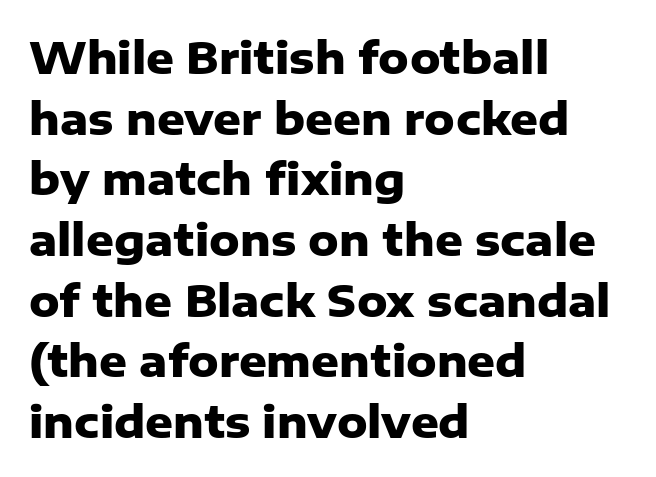
Q: Is the text bold? A: Yes.
Q: Is the text italic (slanted)? A: No, it is upright.
Q: Is the typeface a serif or a sans-serif typeface? A: Sans-serif.
Q: Is the text underlined? A: No.
Q: How is the paragraph aligned? A: Left-aligned.
Q: Is the spacing between letters normal or unusually wide? A: Normal.
Q: Is the spacing between lines tight, normal or loose? A: Normal.
Q: Width (condensed, normal, or wide)? A: Normal.
Q: Stroke contrast? A: Low.
Q: x-height? A: Medium.
Q: Monospaced? A: No.
